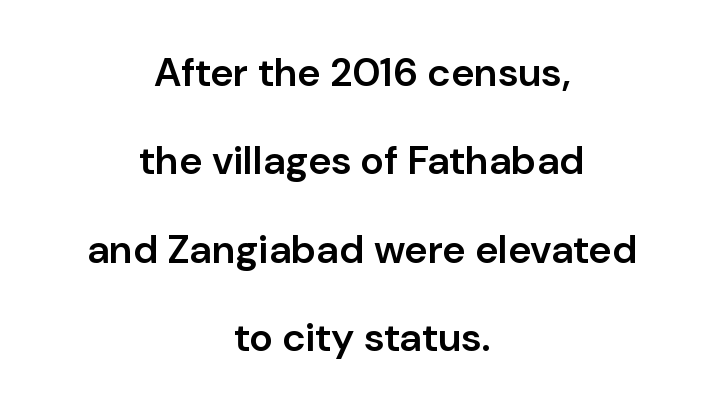
{"serif": "no", "italic": "no", "bold": "semi", "weight": "semibold", "width": "normal", "stroke_contrast": "low", "x_height": "medium", "monospaced": "no", "underline": "no", "align": "center", "line_spacing": "loose", "line_spacing_ratio": 2.21, "letter_spacing": "normal", "letter_spacing_em": 0.0, "glyph_px": 40}
